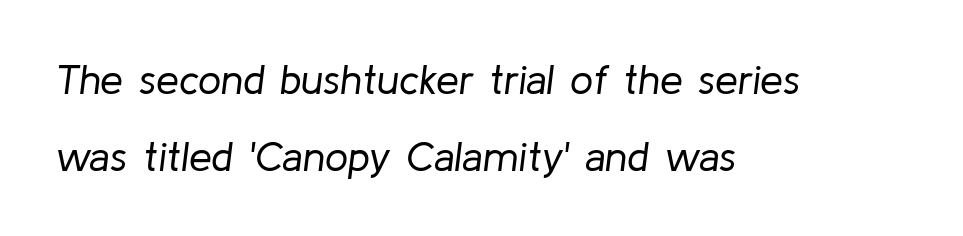
The image shows 41 px regular-weight type, italic (leaning right); set left-aligned, line spacing 1.89x, normal letter spacing, not underlined; low stroke contrast and a medium x-height.
